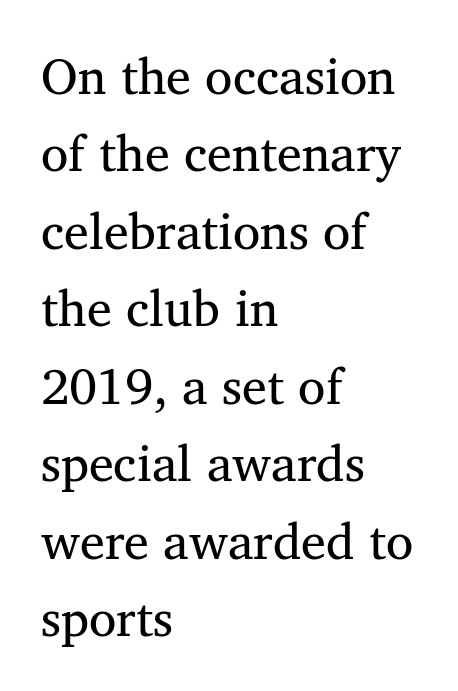
The rendering uses natural spacing where letterforms have individual widths. Heft: none added — not bold. The zone under the glyphs is completely vacant. Summary of vertical rhythm: regular, with standard interline spacing. How are the letters spaced? Ordinarily, with no added tracking.
